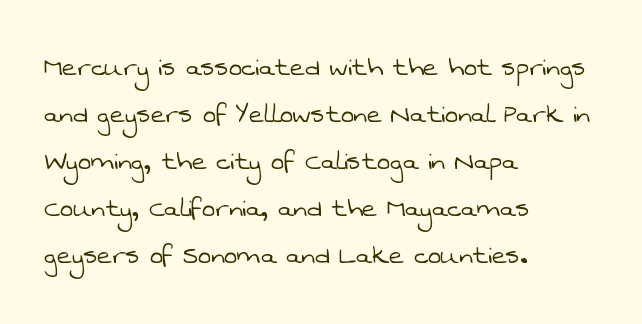
The image shows 31 px light sans-serif type; set left-aligned, normal line spacing (1.52x), normal letter spacing, not underlined; low stroke contrast and a medium x-height.
